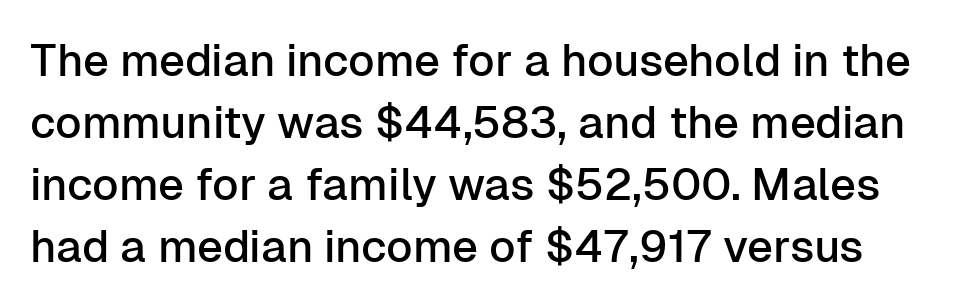
Q: Is the text italic (slanted)? A: No, it is upright.
Q: Is the typeface a serif or a sans-serif typeface? A: Sans-serif.
Q: Is the text underlined? A: No.
Q: Is the spacing between letters normal or unusually wide? A: Normal.
Q: Is the spacing between lines tight, normal or loose? A: Normal.
Q: Width (condensed, normal, or wide)? A: Normal.
Q: Stroke contrast? A: Low.
Q: x-height? A: Medium.
Q: Monospaced? A: No.
